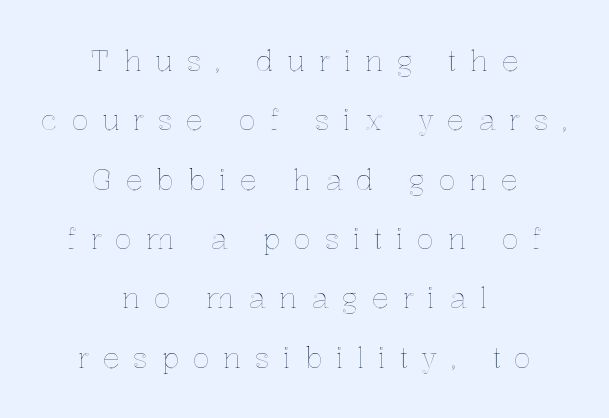
Q: Is the text italic (slanted)? A: No, it is upright.
Q: Is the text underlined? A: No.
Q: How is the paragraph aligned? A: Centered.
Q: Is the spacing between letters normal or unusually wide? A: Unusually wide.
Q: Is the spacing between lines tight, normal or loose? A: Loose.
Q: Width (condensed, normal, or wide)? A: Normal.
Q: x-height? A: Medium.
Q: Monospaced? A: No.
